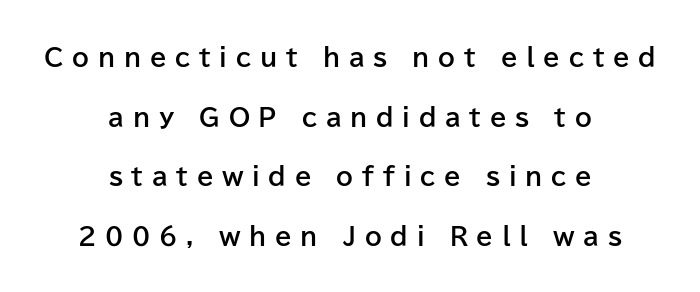
This is heavy type, rendered in bold. One-word summary of the alignment: center. A roman cut, with each character standing at attention. This rendering widens character spacing well past its baseline value.
